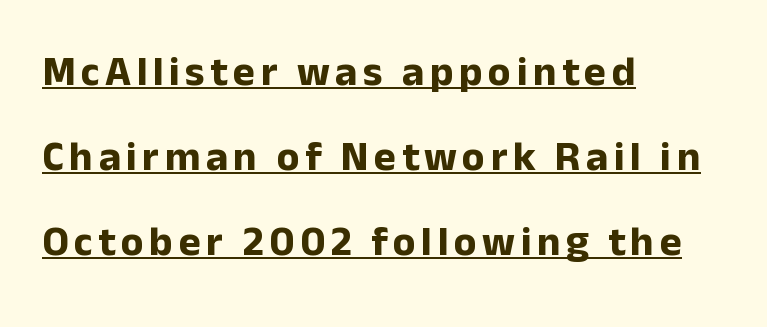
The image shows 42 px bold sans-serif type, upright; set left-aligned, loose line spacing (2.02x), underlined; low stroke contrast and a medium x-height.
